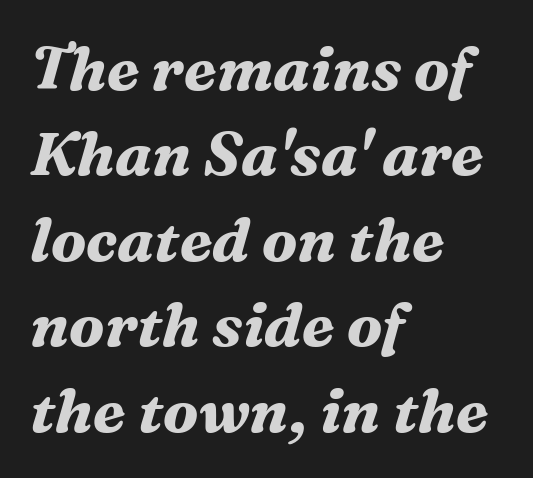
The image shows 61 px bold serif type, italic (leaning right); set left-aligned, normal line spacing (1.4x), normal letter spacing, not underlined; medium stroke contrast and a medium x-height.
